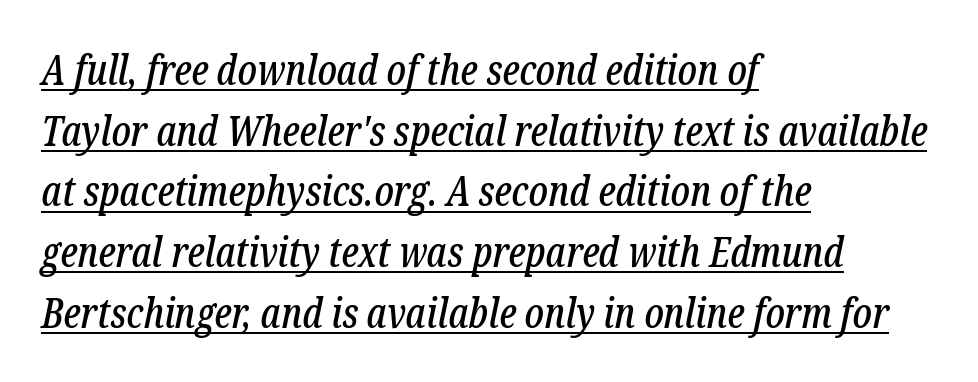
The image shows 41 px condensed serif type, italic (leaning right); set left-aligned, normal line spacing (1.48x), normal letter spacing, underlined; low stroke contrast and a medium x-height.
